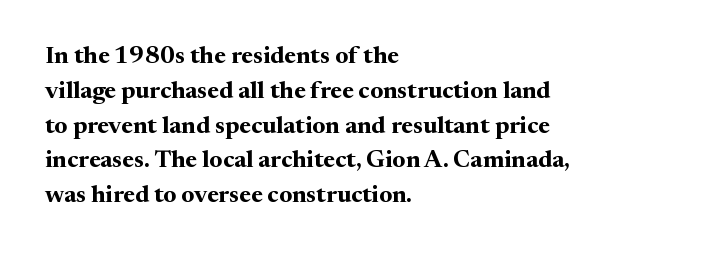
{"italic": "no", "bold": "yes", "underline": "no", "align": "left", "line_spacing": "normal", "line_spacing_ratio": 1.45, "letter_spacing": "normal", "letter_spacing_em": 0.0, "glyph_px": 24}
